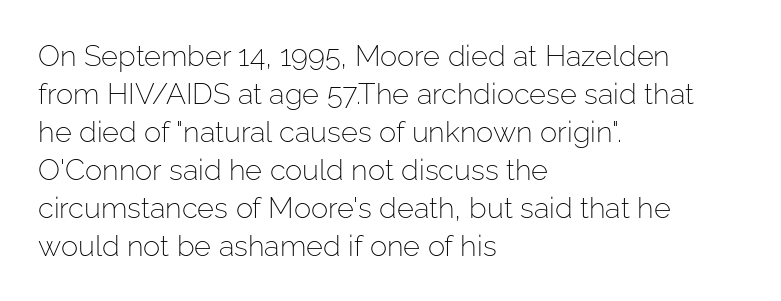
Q: Is the text bold? A: No.
Q: Is the text italic (slanted)? A: No, it is upright.
Q: Is the typeface a serif or a sans-serif typeface? A: Sans-serif.
Q: Is the text underlined? A: No.
Q: How is the paragraph aligned? A: Left-aligned.
Q: Is the spacing between letters normal or unusually wide? A: Normal.
Q: Is the spacing between lines tight, normal or loose? A: Normal.
Q: Width (condensed, normal, or wide)? A: Normal.
Q: Stroke contrast? A: Low.
Q: x-height? A: Medium.
Q: Monospaced? A: No.
